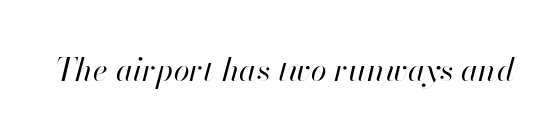
Q: Is the text bold? A: No.
Q: Is the text italic (slanted)? A: Yes, it leans right by about 13 degrees.
Q: Is the text underlined? A: No.
Q: Is the spacing between letters normal or unusually wide? A: Normal.
Q: Width (condensed, normal, or wide)? A: Normal.
Q: Stroke contrast? A: High.
Q: x-height? A: Small.
Q: Monospaced? A: No.
